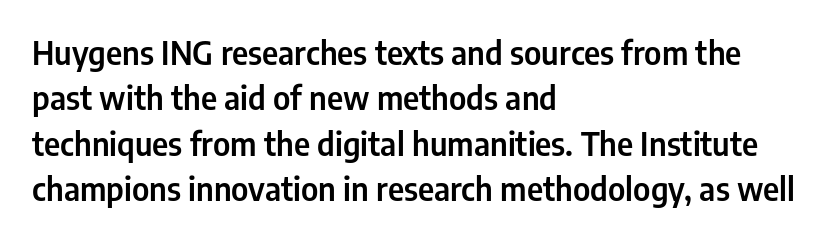
{"serif": "no", "italic": "no", "width": "condensed", "stroke_contrast": "low", "x_height": "medium", "monospaced": "no", "underline": "no", "align": "left", "line_spacing": "normal", "line_spacing_ratio": 1.42, "letter_spacing": "normal", "letter_spacing_em": 0.0, "glyph_px": 32}
